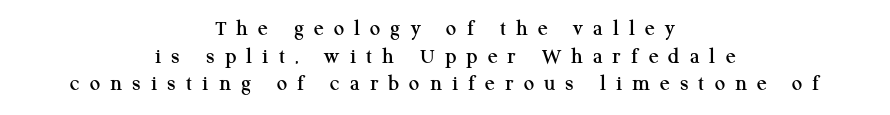
Words appear elongated and porous because spacing is wide. Is the block centered? Yes — each line is placed symmetrically about the middle. Check under the words: just untouched page. Does the lettering tilt? It doesn't — this is upright.
